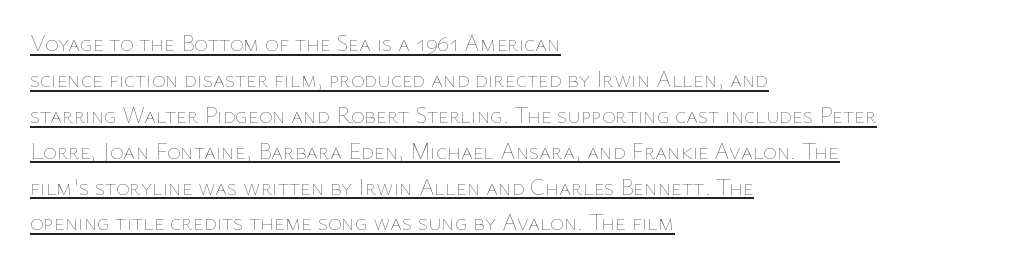
Q: Is the text bold? A: No.
Q: Is the text italic (slanted)? A: No, it is upright.
Q: Is the text underlined? A: Yes.
Q: How is the paragraph aligned? A: Left-aligned.
Q: Is the spacing between letters normal or unusually wide? A: Normal.
Q: Is the spacing between lines tight, normal or loose? A: Normal.
